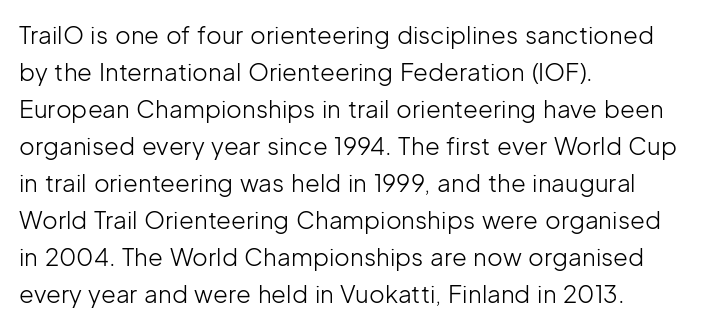
Vertical strokes here are truly vertical. Every row of glyphs begins at an identical x-position on the left. Between one letter and the next there's only the usual sliver of space. Only glyphs here, with clear space below each row.
